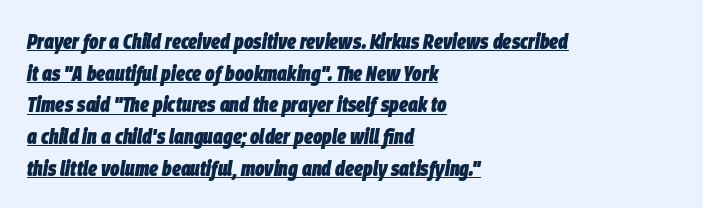
Observe the ordinary spacing: letters are neighbours, not strangers. Each line starts at the same left margin while the right side varies. You can tell it's italic because the verticals aren't actually vertical. Heavy, bold letterforms.
